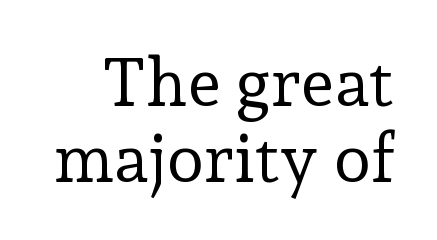
The letters look calm and open, with moderate or lighter stems. Each word holds together tightly as a unit, with standard inter-letter gaps. Plain, unruled lines of type. The typography opts for an upright posture over an oblique one. Spacing verdict: proportional, widths tailored to each character.
